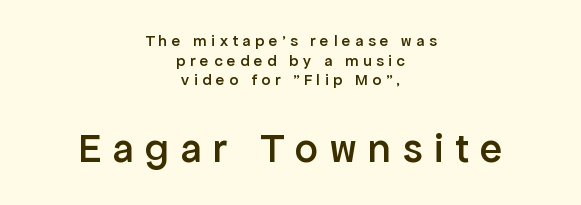
I'd describe the lettering as semibold — firm but not a full bold. This sample uses an upright cut, with every glyph sitting square on the baseline. One-word summary of the alignment: center. Nope, no serifs anywhere on these letters.
